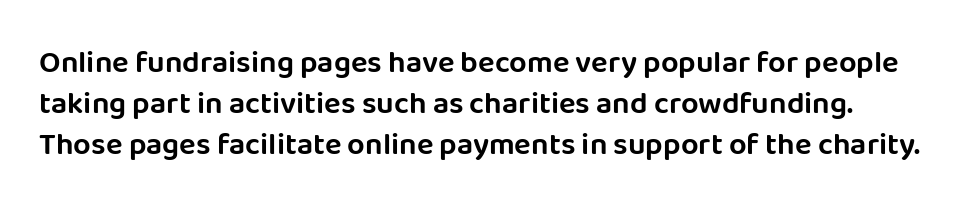
The image shows 31 px sans-serif type, upright; set normal line spacing (1.32x), normal letter spacing, not underlined; low stroke contrast and a large x-height.
